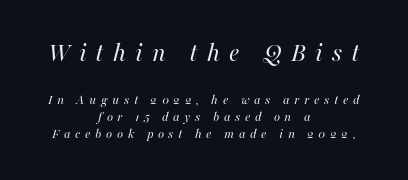
{"italic": "yes", "lean": "right", "slant_degrees": 16, "bold": "no", "underline": "no", "align": "center", "line_spacing_ratio": 1.2, "letter_spacing": "wide", "letter_spacing_em": 0.33, "larger_block": "first", "size_ratio": 1.93, "glyph_px": 27}
